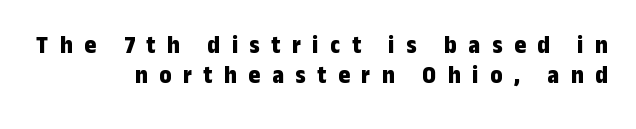
{"italic": "no", "bold": "yes", "underline": "no", "align": "right", "line_spacing_ratio": 1.19, "letter_spacing": "wide", "letter_spacing_em": 0.47, "glyph_px": 25}
